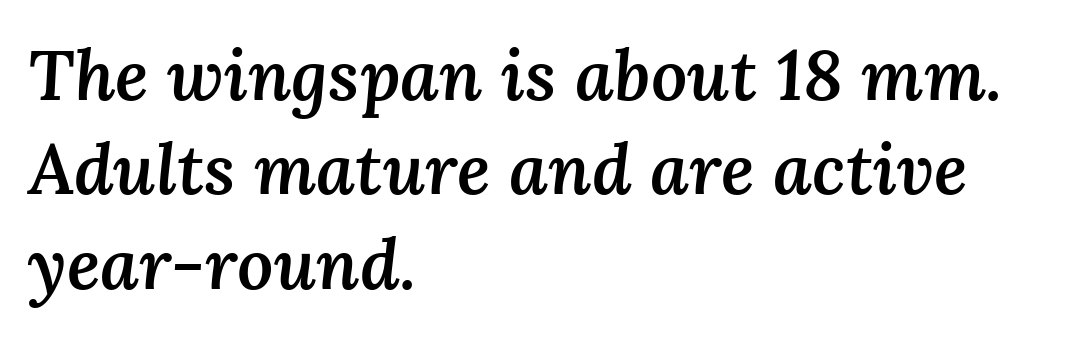
Q: Is the text bold? A: Semi-bold.
Q: Is the text italic (slanted)? A: Yes, it leans right by about 3 degrees.
Q: Is the text underlined? A: No.
Q: How is the paragraph aligned? A: Left-aligned.
Q: Is the spacing between letters normal or unusually wide? A: Normal.
Q: Is the spacing between lines tight, normal or loose? A: Normal.
Q: Width (condensed, normal, or wide)? A: Normal.
Q: Stroke contrast? A: Medium.
Q: x-height? A: Medium.
Q: Monospaced? A: No.
